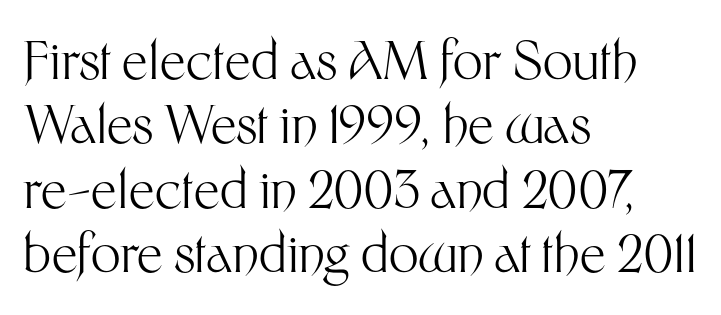
Q: Is the text bold? A: No.
Q: Is the text italic (slanted)? A: No, it is upright.
Q: Is the typeface a serif or a sans-serif typeface? A: Sans-serif.
Q: Is the text underlined? A: No.
Q: How is the paragraph aligned? A: Left-aligned.
Q: Is the spacing between letters normal or unusually wide? A: Normal.
Q: Width (condensed, normal, or wide)? A: Normal.
Q: Stroke contrast? A: Medium.
Q: x-height? A: Medium.
Q: Monospaced? A: No.
